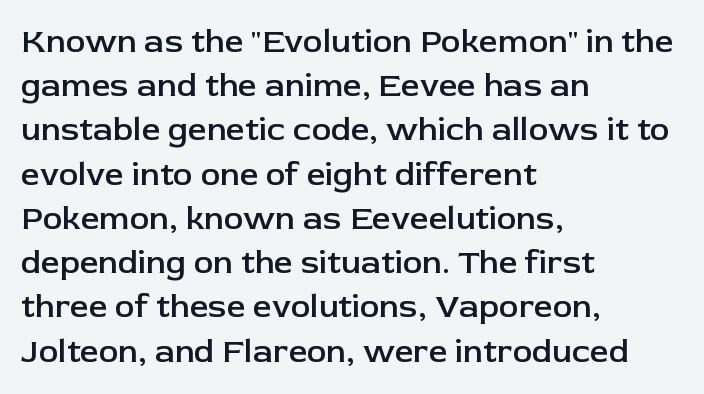
{"serif": "no", "italic": "no", "bold": "semi", "weight": "semibold", "width": "normal", "stroke_contrast": "low", "x_height": "medium", "monospaced": "no", "underline": "no", "align": "left", "line_spacing": "normal", "line_spacing_ratio": 1.34, "letter_spacing": "normal", "letter_spacing_em": 0.0, "glyph_px": 33}
